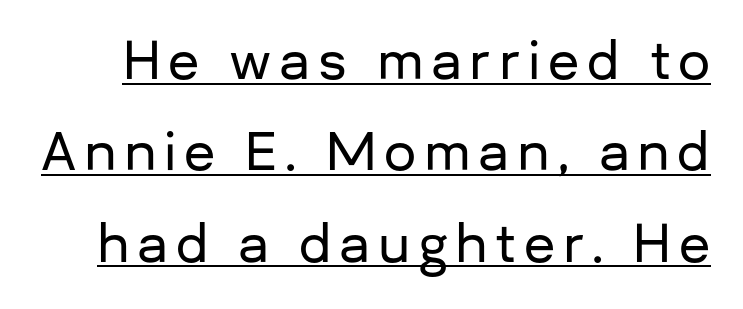
Spacing verdict: proportional, widths tailored to each character. Italic? Not at all — the glyphs are vertical. Regarding serifs, this sample does without them. Quick note: underline on.
